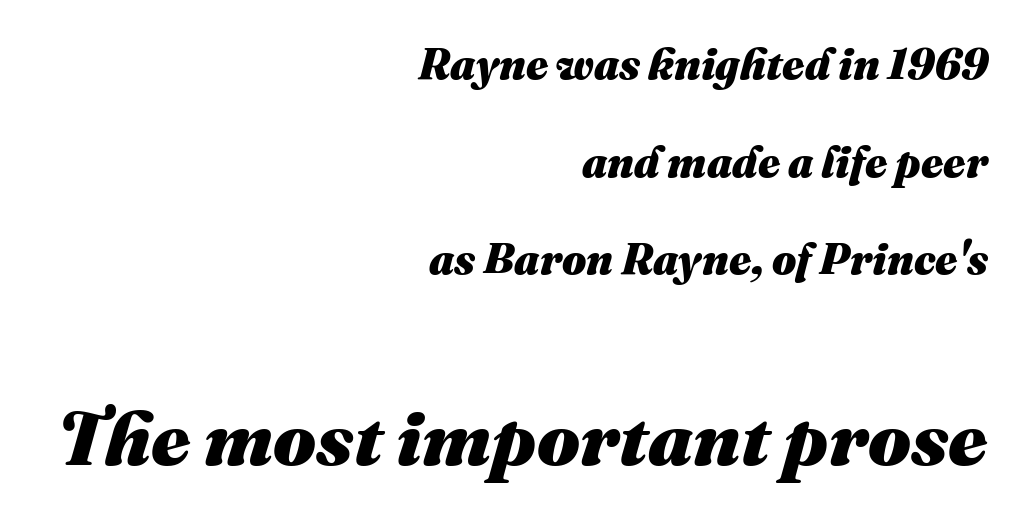
The image shows 76 px heavy type, italic (leaning right); set right-aligned, loose line spacing (2.27x), normal letter spacing, not underlined; the second (bottom) block is 1.77x larger; medium stroke contrast and a medium x-height.
